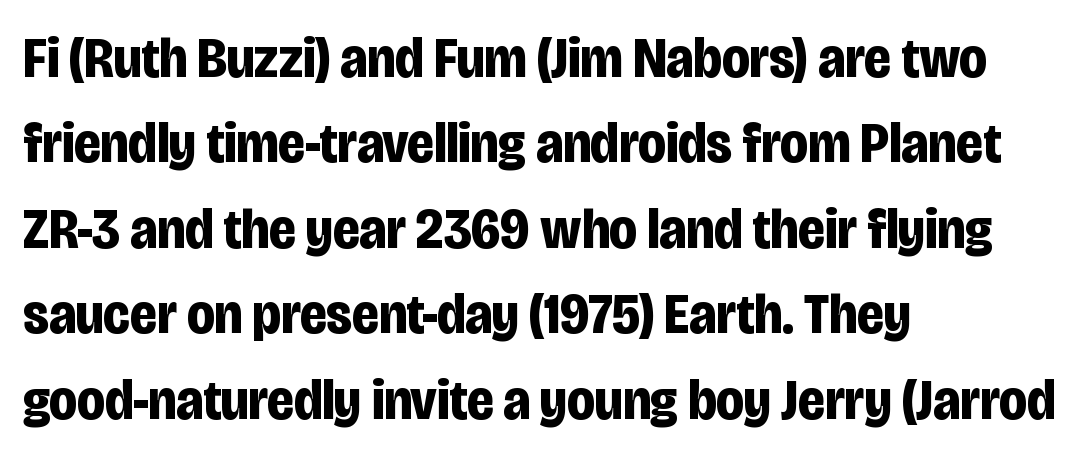
This sample has the flowing, uneven cadence of proportional lettering. A typesetter would mark this as roman, not italic. The typesetter chose a ragged-right arrangement here. No feet cap the strokes, marking this as sans-serif type. Descender tails drop into unmarked territory. Summary of vertical rhythm: regular, with standard interline spacing.
